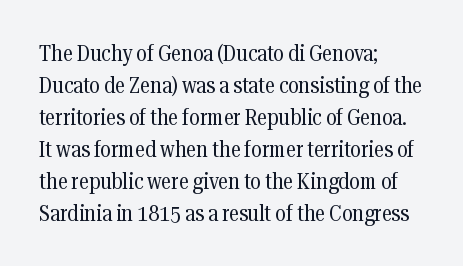
Q: Is the text bold? A: No.
Q: Is the text italic (slanted)? A: No, it is upright.
Q: Is the text underlined? A: No.
Q: How is the paragraph aligned? A: Left-aligned.
Q: Is the spacing between letters normal or unusually wide? A: Normal.
Q: Is the spacing between lines tight, normal or loose? A: Normal.
